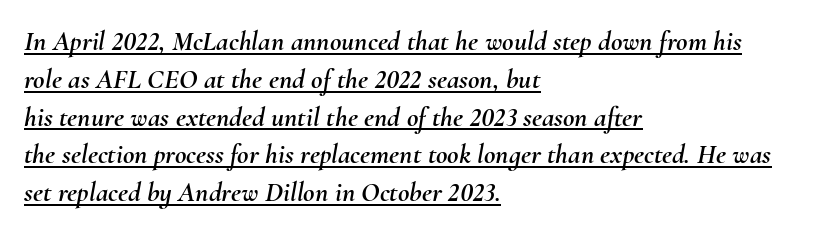
{"italic": "yes", "lean": "right", "slant_degrees": 10, "width": "normal", "stroke_contrast": "medium", "x_height": "small", "monospaced": "no", "underline": "yes", "align": "left", "line_spacing": "normal", "line_spacing_ratio": 1.35, "letter_spacing": "normal", "letter_spacing_em": 0.0, "glyph_px": 28}
